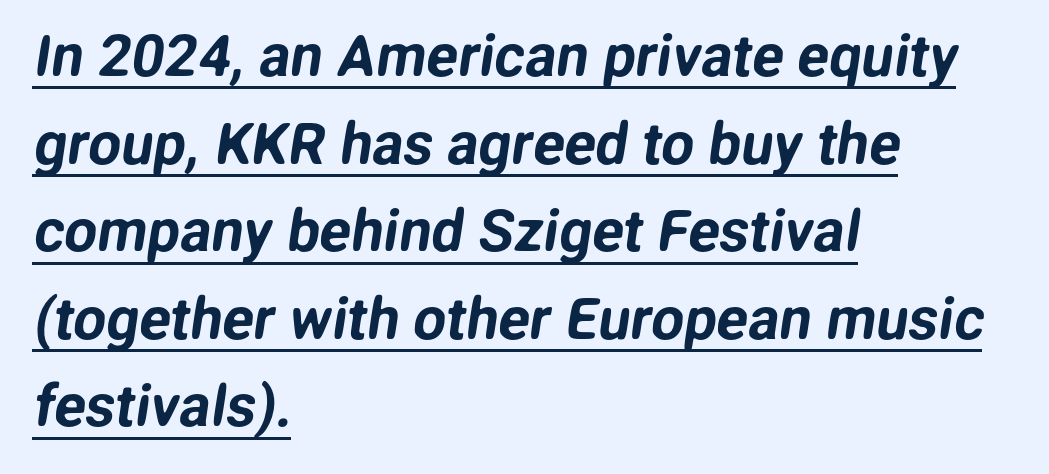
The image shows 58 px sans-serif type; set left-aligned, normal line spacing (1.51x), normal letter spacing, underlined; low stroke contrast and a medium x-height.
